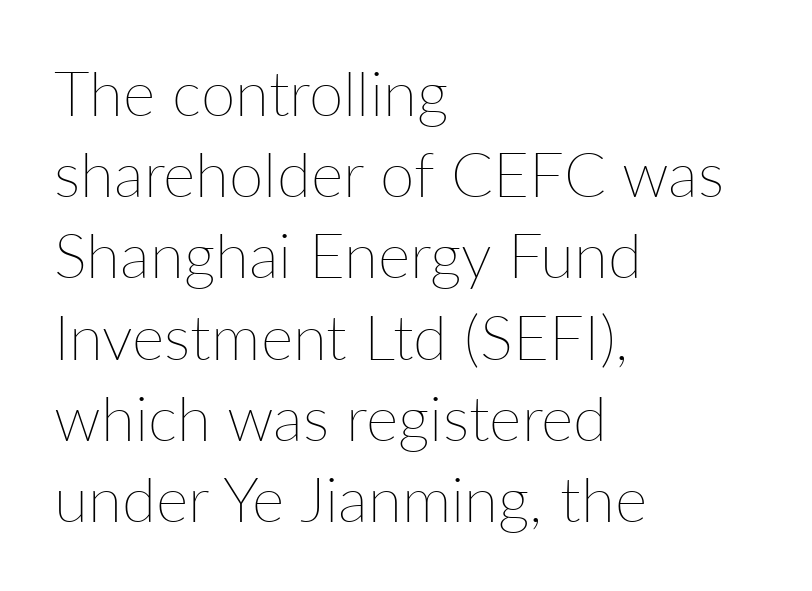
The image shows 62 px thin type, upright; set left-aligned, normal line spacing (1.31x), normal letter spacing, not underlined; low stroke contrast and a medium x-height.
